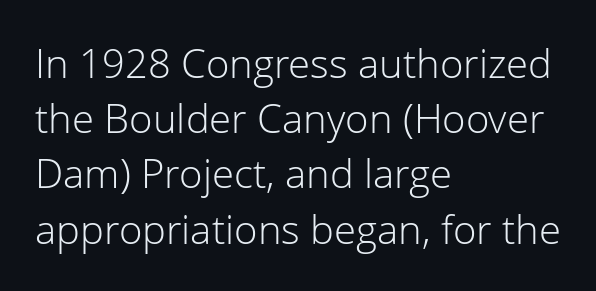
The image shows 40 px light sans-serif type, upright; set left-aligned, normal line spacing (1.38x), normal letter spacing, not underlined; low stroke contrast and a medium x-height.
